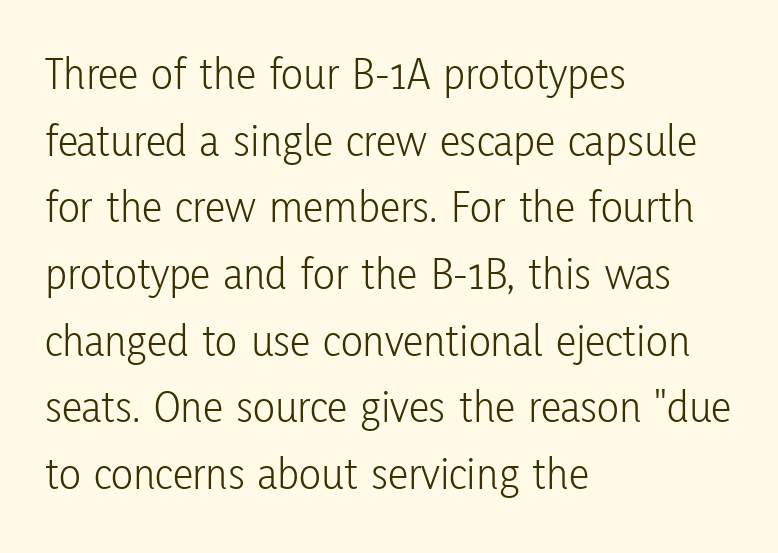
Is the stroke heavy? The answer is a plain regular-or-lighter. Descenders hang freely into open space. Is this a sans? Yes — the strokes have no serifs. Left-aligned paragraph, ragged on the right. This is the regular roman posture of the typeface. Reading down the column, the eye jumps a familiar distance to each next line.
